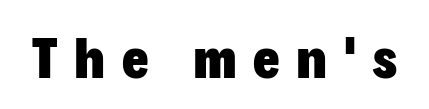
{"serif": "no", "italic": "no", "bold": "yes", "weight": "heavy", "width": "normal", "stroke_contrast": "low", "x_height": "medium", "monospaced": "no", "underline": "no", "letter_spacing": "wide", "letter_spacing_em": 0.29, "glyph_px": 57}
